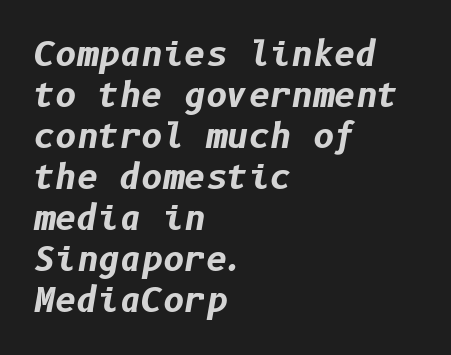
{"italic": "yes", "lean": "right", "slant_degrees": 10, "bold": "yes", "weight": "bold", "width": "normal", "stroke_contrast": "low", "x_height": "medium", "underline": "no", "align": "left", "line_spacing_ratio": 1.24, "letter_spacing": "normal", "letter_spacing_em": 0.0, "glyph_px": 33}
